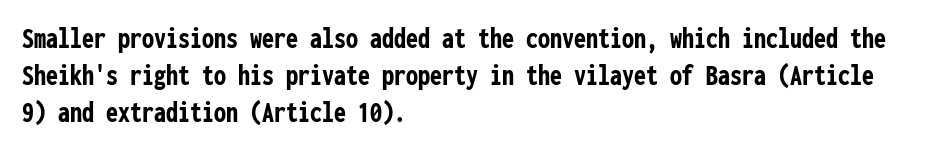
A sans-serif font was chosen for this passage. Posture: upright roman. This rendering features lettering with no underline. A classic flush-left, rag-right setting is used for this passage.
